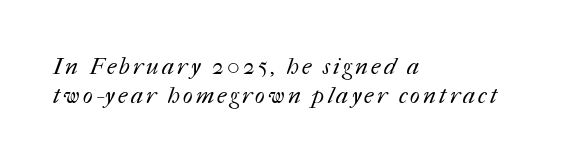
{"bold": "no", "underline": "no", "align": "left", "line_spacing": "normal", "line_spacing_ratio": 1.26, "glyph_px": 23}
